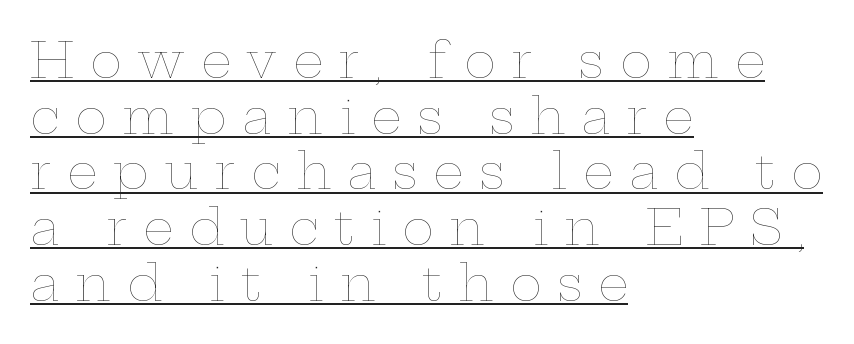
Q: Is the text bold? A: No.
Q: Is the text italic (slanted)? A: No, it is upright.
Q: Is the text underlined? A: Yes.
Q: How is the paragraph aligned? A: Left-aligned.
Q: Is the spacing between letters normal or unusually wide? A: Unusually wide.
Q: Width (condensed, normal, or wide)? A: Wide.
Q: Stroke contrast? A: Low.
Q: x-height? A: Medium.
Q: Monospaced? A: No.
